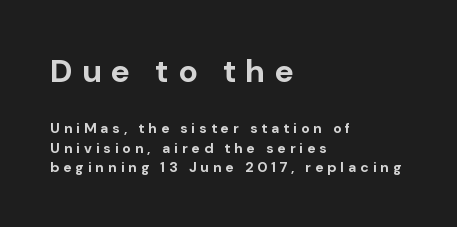
The image shows 32 px bold sans-serif type, upright; set left-aligned, normal line spacing (1.37x), unusually wide letter spacing (+0.28 em), not underlined; the first (top) block is 2.29x larger; low stroke contrast and a medium x-height.
